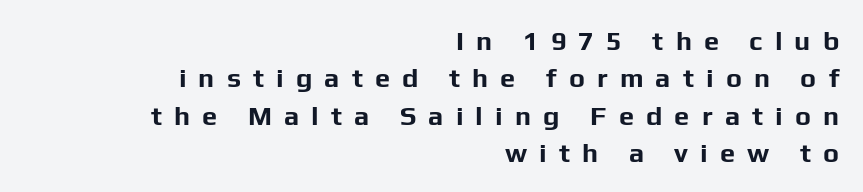
The image shows 27 px bold type, upright; set right-aligned, normal line spacing (1.38x), unusually wide letter spacing (+0.45 em), not underlined.
